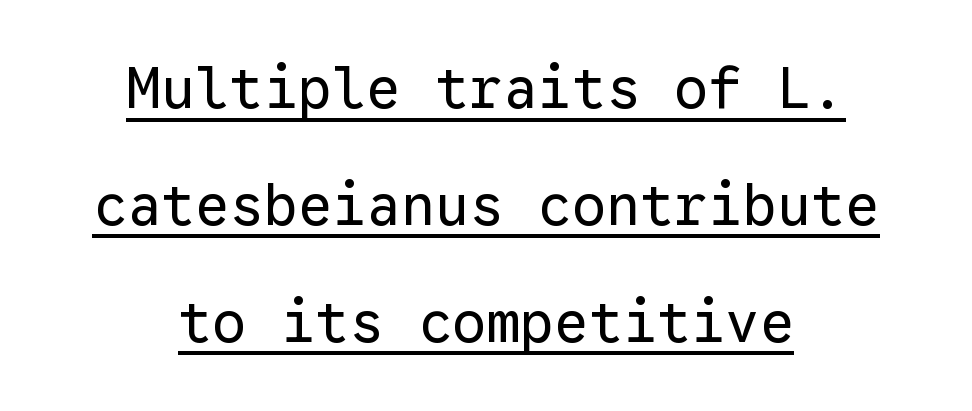
Students, observe: this is what heavily led, spacious text looks like. The letters sit at their default tracking, neither squeezed nor spread. Does the copy run flush right? No — it is centered line by line. A baseline rule has been typeset under these characters.
